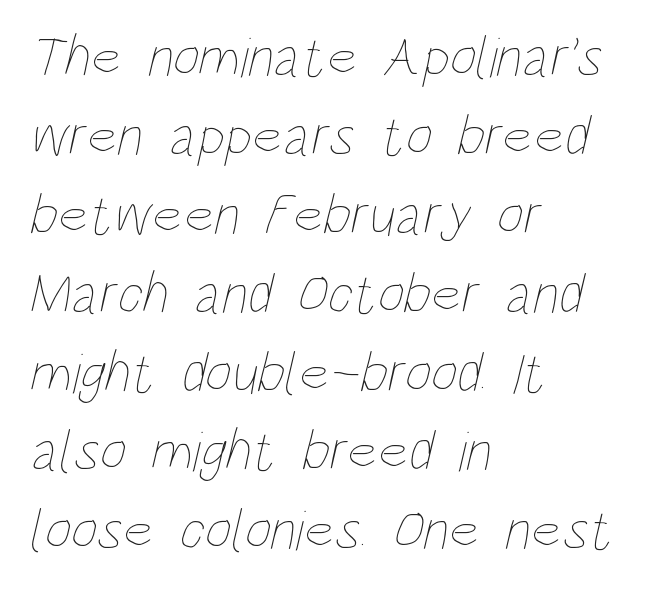
{"bold": "no", "weight": "thin", "width": "condensed", "stroke_contrast": "low", "x_height": "large", "monospaced": "no", "underline": "no", "align": "left", "line_spacing": "normal", "line_spacing_ratio": 1.36, "letter_spacing": "normal", "letter_spacing_em": 0.0, "glyph_px": 58}
